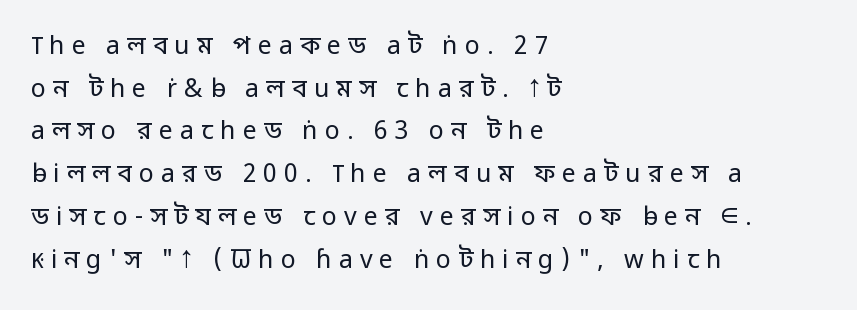
Q: Is the text bold? A: No.
Q: Is the text italic (slanted)? A: No, it is upright.
Q: Is the text underlined? A: No.
Q: How is the paragraph aligned? A: Left-aligned.
Q: Is the spacing between letters normal or unusually wide? A: Unusually wide.
